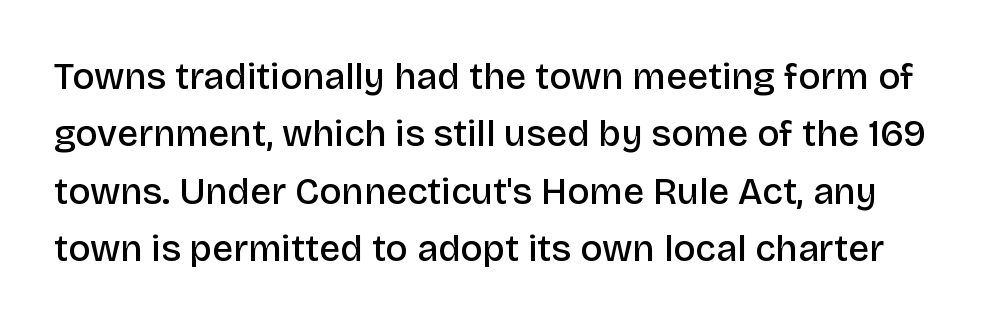
The image shows 37 px semibold sans-serif type, upright; set normal line spacing (1.55x), normal letter spacing, not underlined; low stroke contrast and a large x-height.
